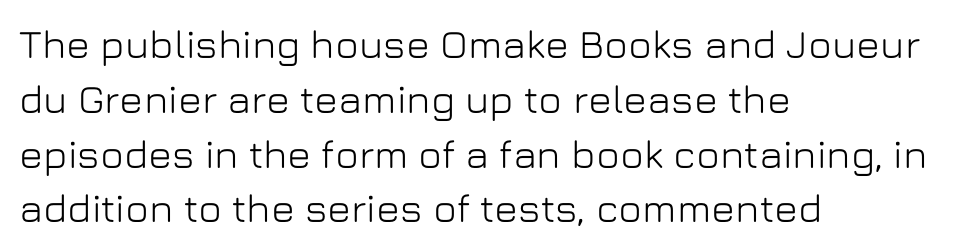
The image shows 40 px sans-serif type, upright; set left-aligned, normal line spacing (1.37x), normal letter spacing, not underlined; low stroke contrast and a medium x-height.
